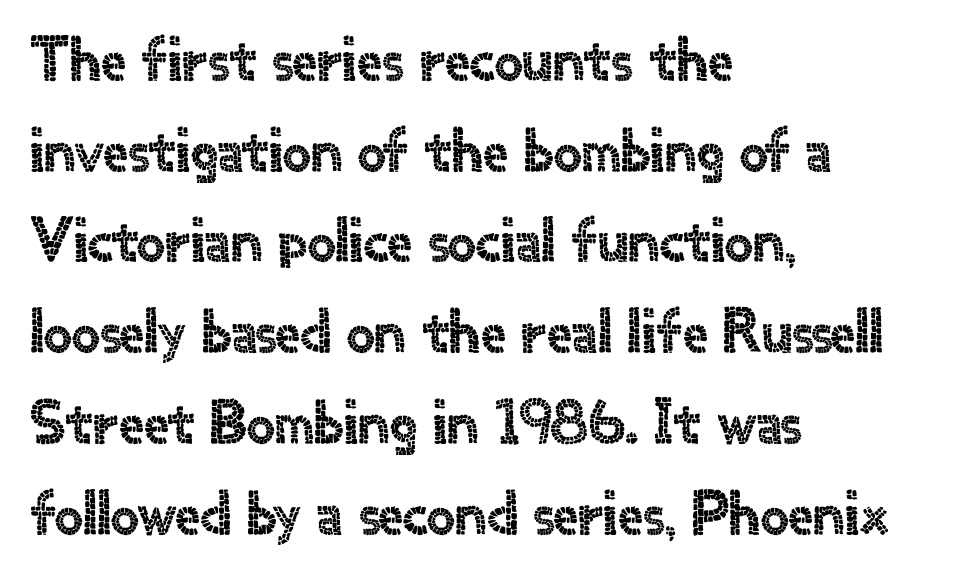
Q: Is the text italic (slanted)? A: No, it is upright.
Q: Is the typeface a serif or a sans-serif typeface? A: Sans-serif.
Q: Is the text underlined? A: No.
Q: How is the paragraph aligned? A: Left-aligned.
Q: Is the spacing between letters normal or unusually wide? A: Normal.
Q: Is the spacing between lines tight, normal or loose? A: Normal.
Q: Width (condensed, normal, or wide)? A: Normal.
Q: x-height? A: Small.
Q: Monospaced? A: No.
